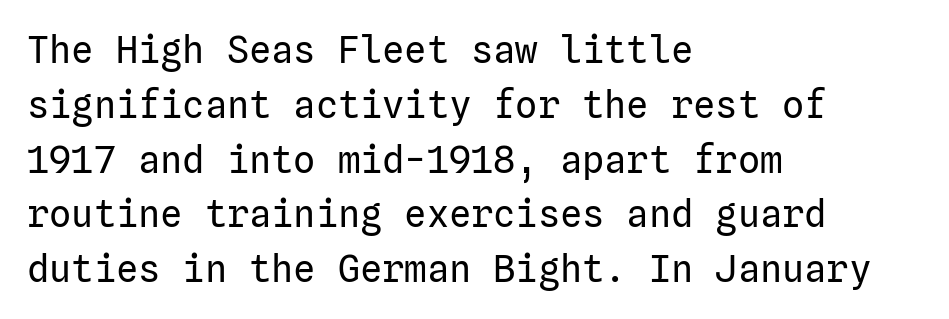
Serifs: no, the terminals of the letterforms are clean. Is the letter spacing exaggerated? No — it looks like the ordinary default. Posture: vertical. Clear beneath every line of the passage. Interline gaps are of average width in this sample. The lines are quadded left.
